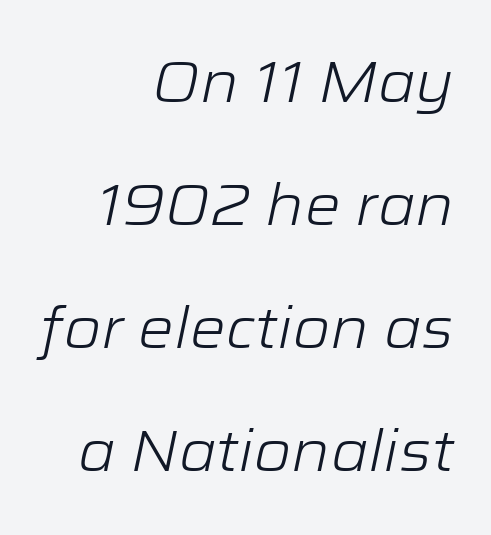
Q: Is the text bold? A: No.
Q: Is the text italic (slanted)? A: Yes, it leans right by about 12 degrees.
Q: Is the text underlined? A: No.
Q: How is the paragraph aligned? A: Right-aligned.
Q: Is the spacing between letters normal or unusually wide? A: Normal.
Q: Is the spacing between lines tight, normal or loose? A: Loose.
Q: Width (condensed, normal, or wide)? A: Wide.
Q: Stroke contrast? A: Low.
Q: x-height? A: Medium.
Q: Monospaced? A: No.
